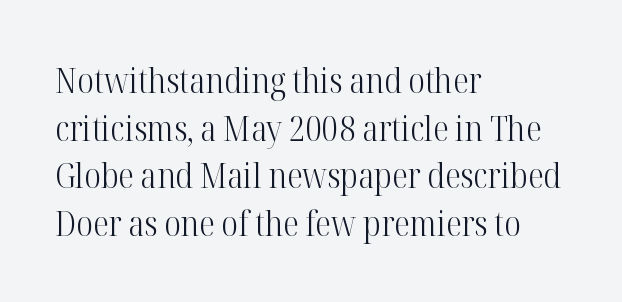
{"serif": "yes", "italic": "no", "bold": "no", "weight": "light", "width": "condensed", "stroke_contrast": "high", "x_height": "medium", "monospaced": "no", "underline": "no", "align": "left", "line_spacing": "normal", "line_spacing_ratio": 1.36, "letter_spacing": "normal", "letter_spacing_em": 0.0, "glyph_px": 35}
